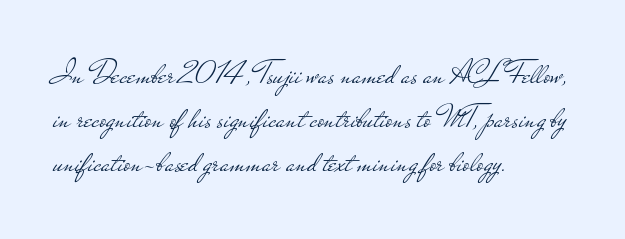
The image shows 33 px light, wide sans-serif type; set left-aligned, normal line spacing (1.34x), normal letter spacing, not underlined; low stroke contrast and a small x-height.
